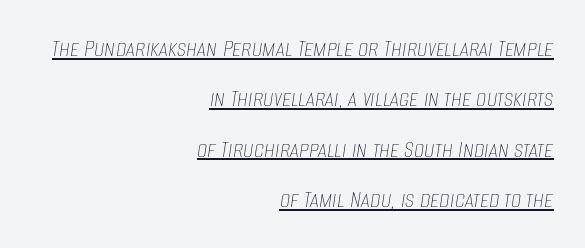
Q: Is the text bold? A: No.
Q: Is the text italic (slanted)? A: Yes, it leans right by about 8 degrees.
Q: Is the text underlined? A: Yes.
Q: How is the paragraph aligned? A: Right-aligned.
Q: Is the spacing between letters normal or unusually wide? A: Normal.
Q: Is the spacing between lines tight, normal or loose? A: Loose.
